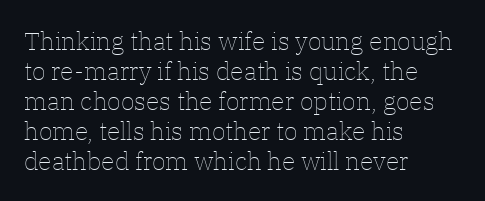
Q: Is the text bold? A: No.
Q: Is the text italic (slanted)? A: No, it is upright.
Q: Is the text underlined? A: No.
Q: How is the paragraph aligned? A: Left-aligned.
Q: Is the spacing between letters normal or unusually wide? A: Normal.
